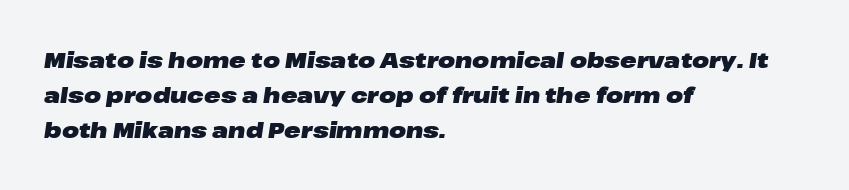
{"italic": "yes", "lean": "right", "slant_degrees": 8, "bold": "yes", "underline": "no", "align": "left", "line_spacing": "normal", "line_spacing_ratio": 1.6, "letter_spacing": "normal", "letter_spacing_em": 0.0, "glyph_px": 22}
